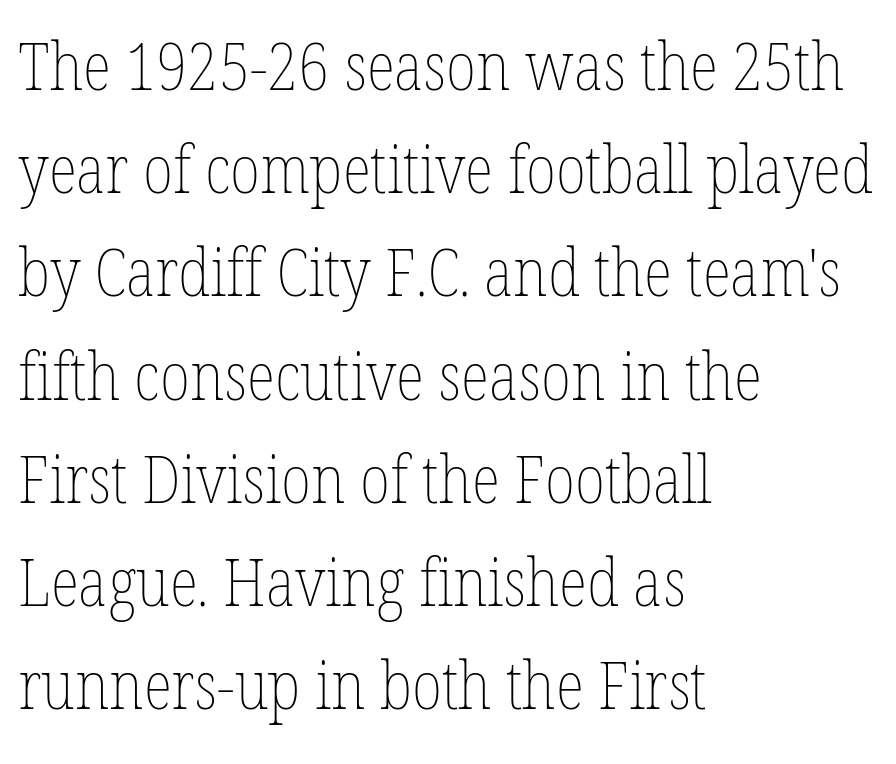
Q: Is the text bold? A: No.
Q: Is the text italic (slanted)? A: No, it is upright.
Q: Is the text underlined? A: No.
Q: How is the paragraph aligned? A: Left-aligned.
Q: Is the spacing between letters normal or unusually wide? A: Normal.
Q: Is the spacing between lines tight, normal or loose? A: Normal.
Q: Width (condensed, normal, or wide)? A: Condensed.
Q: Stroke contrast? A: Low.
Q: x-height? A: Medium.
Q: Monospaced? A: No.
